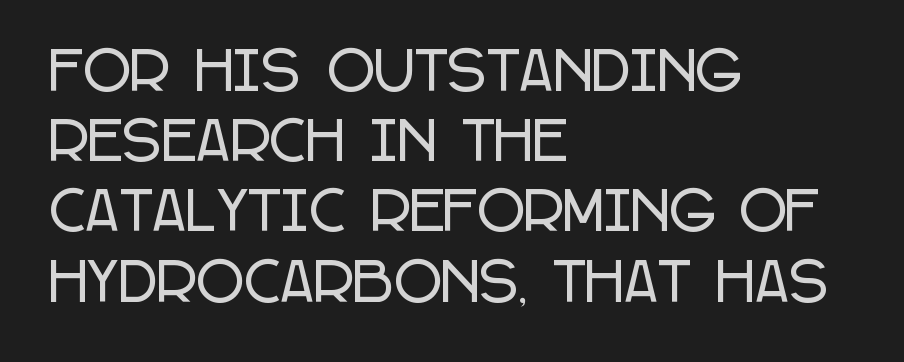
Nope, no serifs anywhere on these letters. You can tell it's not italic because the verticals are truly vertical. Nobody touched the tracking dial on this one. The text block is weighted toward the left margin, trailing off unevenly rightward. Is there much room between lines? A standard amount, neither cramped nor airy.
